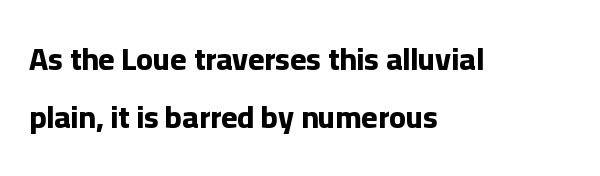
{"serif": "no", "italic": "no", "bold": "yes", "weight": "bold", "width": "normal", "stroke_contrast": "low", "x_height": "medium", "monospaced": "no", "underline": "no", "align": "left", "line_spacing_ratio": 1.88, "letter_spacing": "normal", "letter_spacing_em": 0.0, "glyph_px": 31}
